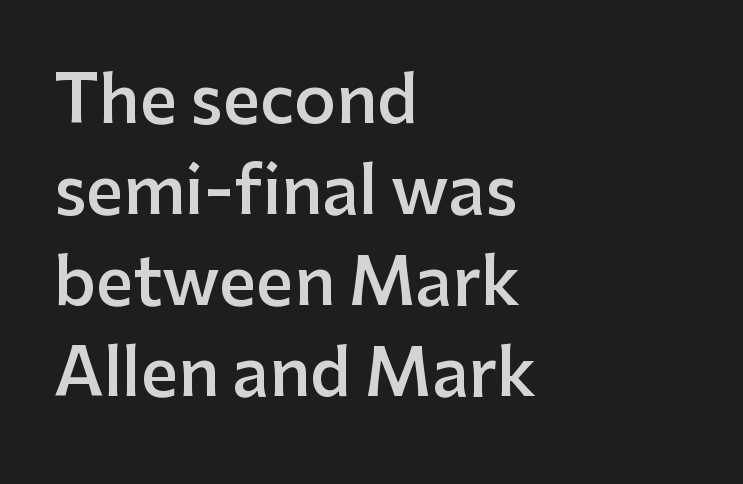
The image shows 65 px semibold sans-serif type, upright; set left-aligned, normal line spacing (1.4x), normal letter spacing, not underlined; low stroke contrast and a medium x-height.
